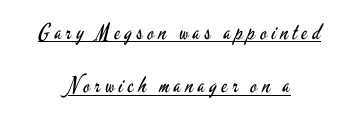
{"bold": "no", "underline": "yes", "align": "center", "line_spacing": "loose", "line_spacing_ratio": 2.42, "letter_spacing": "wide", "letter_spacing_em": 0.21, "glyph_px": 22}
